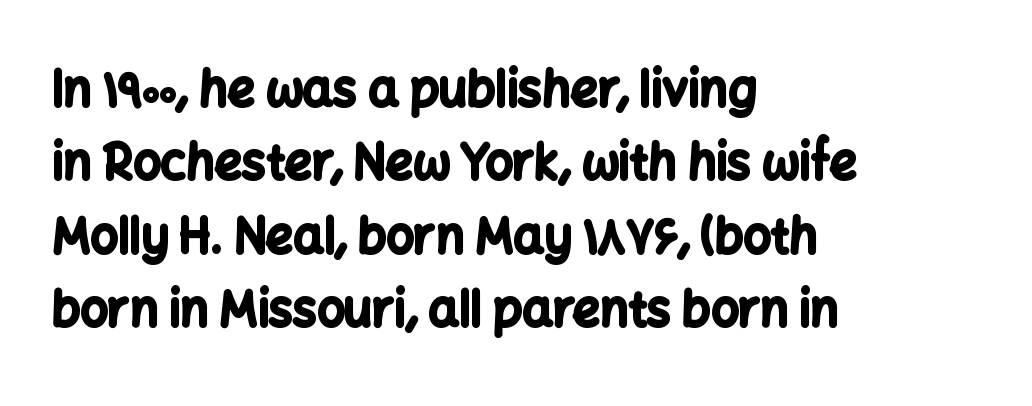
Notice how the passage keeps a crisp vertical edge on the left only. Varying glyph widths throughout — classic text-font behaviour. What kind of face is this? One without serifs — a sans. Whoever set this chose a conventional vertical rhythm. The font's upright variant was chosen for this text. Default kerning and tracking; the words read as compact shapes.
